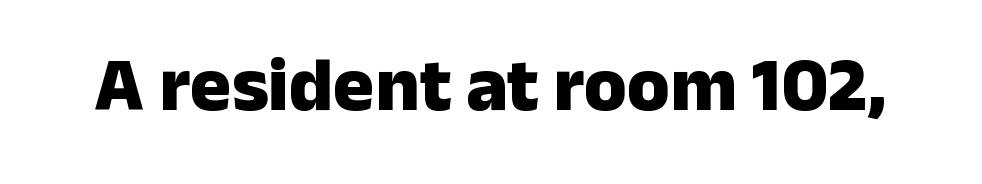
{"serif": "no", "italic": "no", "bold": "yes", "weight": "heavy", "width": "normal", "stroke_contrast": "low", "x_height": "medium", "monospaced": "no", "underline": "no", "letter_spacing": "normal", "letter_spacing_em": 0.0, "glyph_px": 77}
